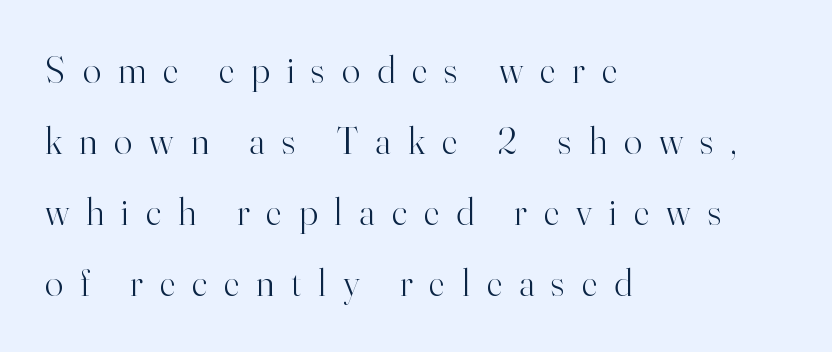
The image shows 38 px light serif type, upright; set left-aligned, line spacing 1.87x, unusually wide letter spacing (+0.45 em), not underlined; high stroke contrast and a small x-height.
